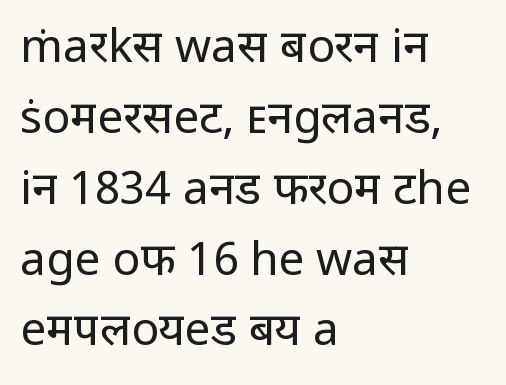
The image shows 46 px regular-weight sans-serif type, upright; set left-aligned, normal line spacing (1.54x), normal letter spacing, not underlined; low stroke contrast and a medium x-height.
